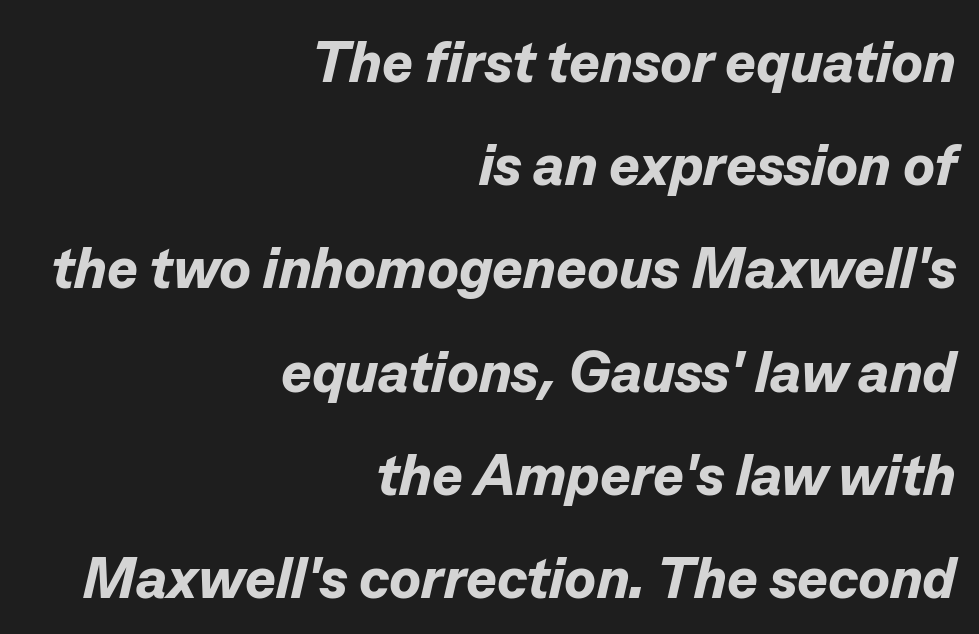
The image shows 58 px bold type, italic (leaning right); set right-aligned, line spacing 1.78x, normal letter spacing, not underlined; low stroke contrast and a medium x-height.
